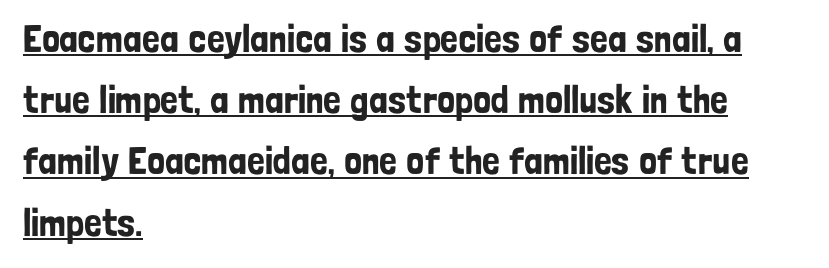
Emphasis is given by a line drawn under the lettering. No italicization has been applied; the sample stays upright. Inter-character spacing is left at the font's built-in metrics. Here the designer chose a conventional face with non-uniform glyph widths. Are there feet on the stems? There aren't — it's a sans.
